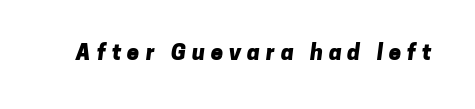
The image shows 22 px bold type; set unusually wide letter spacing (+0.27 em), not underlined.
